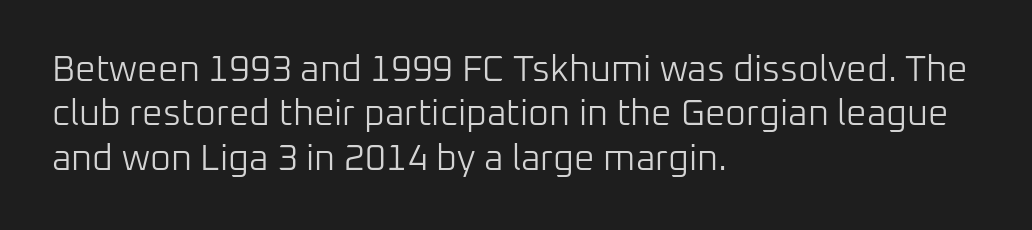
Caption: standard tracking, unaltered. The words here are not underlined. Weight class: somewhere from thin through regular. Line starts are locked; line ends wander. The glyphs in this specimen are sans serif. You could not count columns in this text — the font is proportionally spaced.
